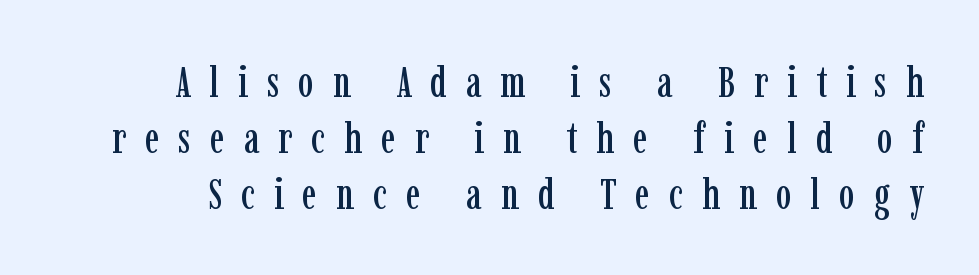
The image shows 44 px condensed serif type, upright; set normal line spacing (1.27x), unusually wide letter spacing (+0.43 em), not underlined; low stroke contrast and a medium x-height.
